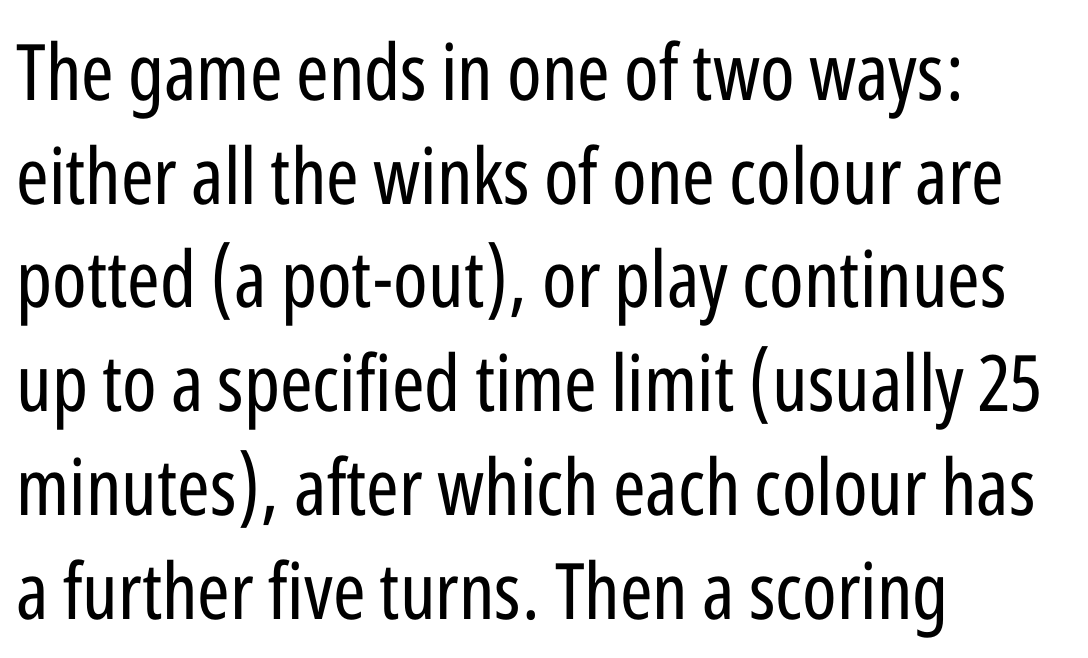
{"serif": "no", "italic": "no", "bold": "no", "weight": "regular", "width": "condensed", "stroke_contrast": "low", "x_height": "medium", "monospaced": "no", "underline": "no", "align": "left", "line_spacing": "normal", "line_spacing_ratio": 1.33, "letter_spacing": "normal", "letter_spacing_em": 0.0, "glyph_px": 78}
